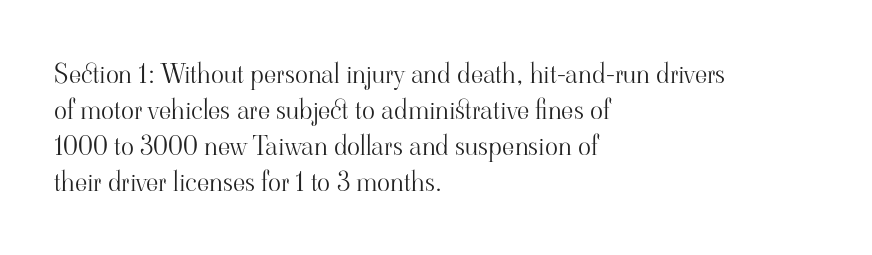
Q: Is the text bold? A: No.
Q: Is the text italic (slanted)? A: No, it is upright.
Q: Is the text underlined? A: No.
Q: How is the paragraph aligned? A: Left-aligned.
Q: Is the spacing between letters normal or unusually wide? A: Normal.
Q: Is the spacing between lines tight, normal or loose? A: Normal.
